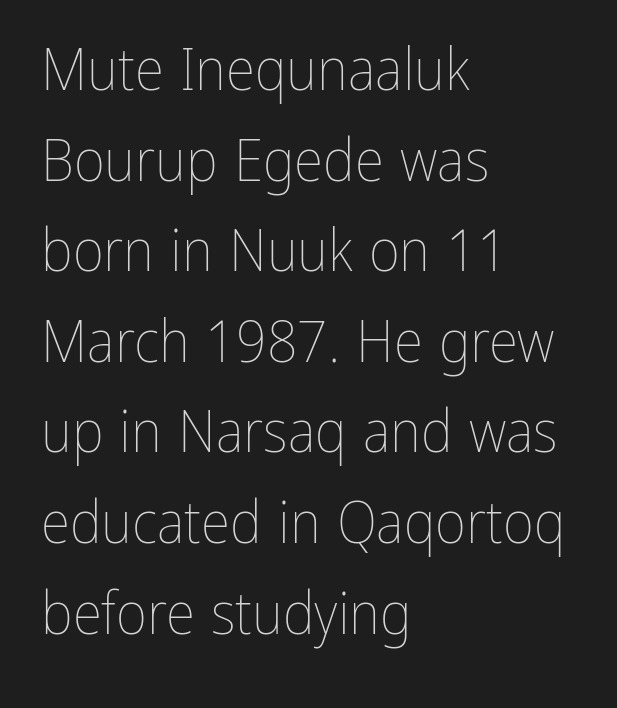
The image shows 60 px thin, condensed type, upright; set left-aligned, normal line spacing (1.51x), normal letter spacing, not underlined; low stroke contrast and a medium x-height.
